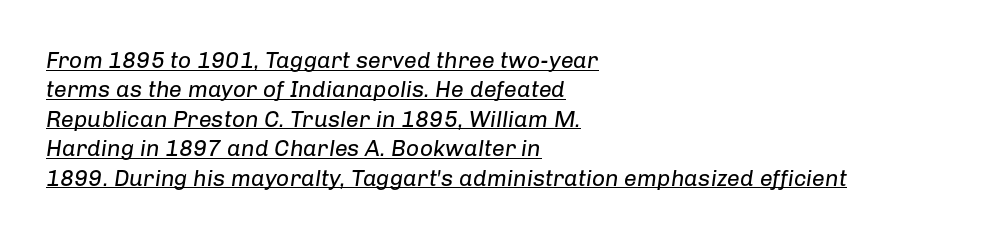
{"italic": "yes", "lean": "right", "slant_degrees": 8, "bold": "no", "underline": "yes", "align": "left", "line_spacing": "normal", "line_spacing_ratio": 1.28, "letter_spacing": "normal", "letter_spacing_em": 0.0, "glyph_px": 23}
